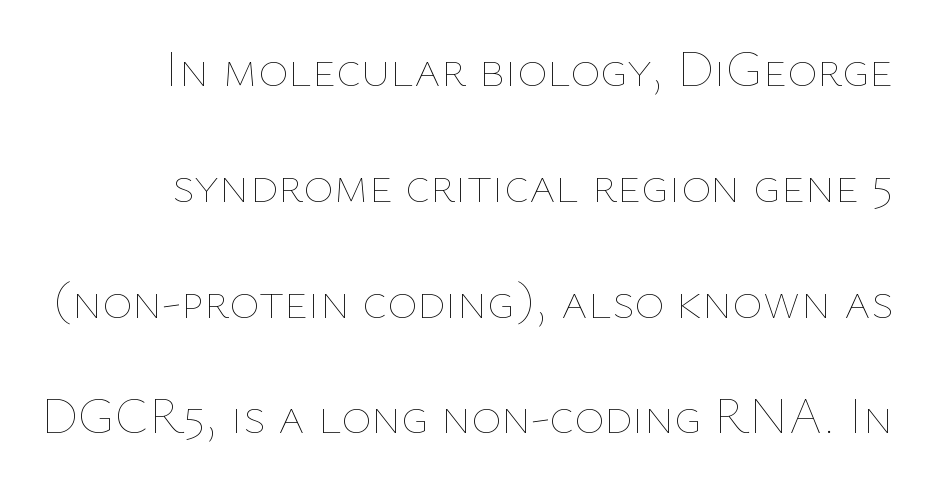
The typography opts for an upright posture over an oblique one. Underlining? Definitely not there. What stands out about the letter spacing? Nothing — it is the standard amount. Is this a fixed-width face? No — the glyphs have proportional, varying widths. Whoever set this chose breathing room over compactness in the vertical rhythm.
